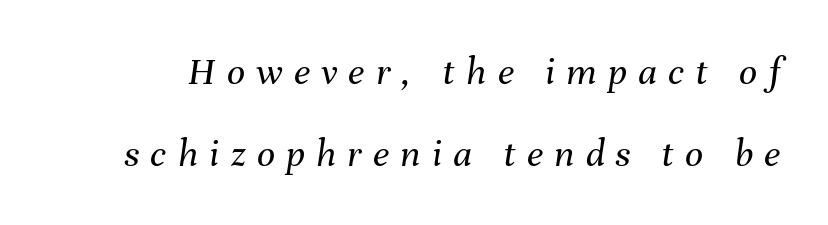
In terms of posture, this sample is oblique. Notice the wide empty band between every row — that's loose leading. These glyphs show unthickened strokes, regular width or finer. Is the letter spacing exaggerated? Yes — the characters are pushed far apart. The glyphs are unaccompanied by any horizontal stroke below them. Here the designer chose a conventional face with non-uniform glyph widths.
